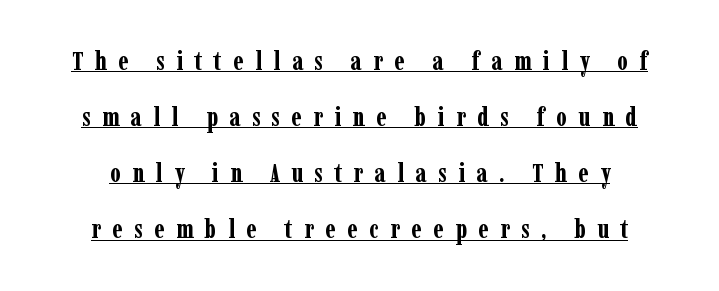
Strokes here are thick enough to call this a true bold. Underlining? Definitely there. Glyph-to-glyph distance is far greater than everyday printed text. Posture: vertical. Summary of vertical rhythm: relaxed, with wide interline spacing.
